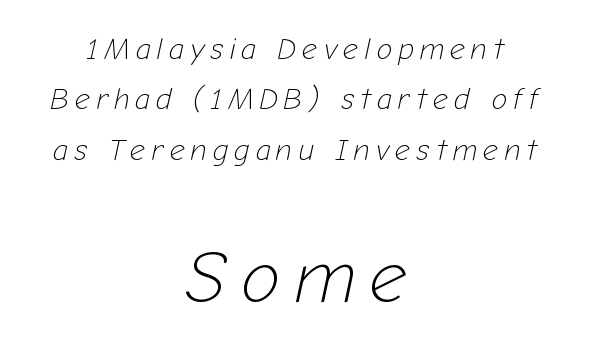
The image shows 74 px light type, italic (leaning right); set centered, normal line spacing (1.68x), unusually wide letter spacing (+0.2 em), not underlined; the second (bottom) block is 2.47x larger; low stroke contrast and a medium x-height.
